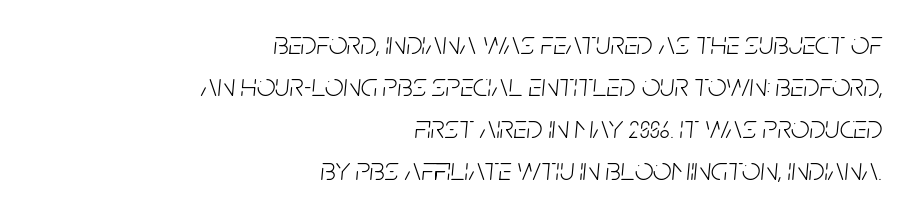
{"italic": "yes", "lean": "right", "slant_degrees": 5, "bold": "no", "weight": "light", "width": "condensed", "stroke_contrast": "low", "x_height": "large", "monospaced": "no", "underline": "no", "align": "right", "line_spacing": "normal", "line_spacing_ratio": 1.27, "letter_spacing": "normal", "letter_spacing_em": 0.0, "glyph_px": 33}
